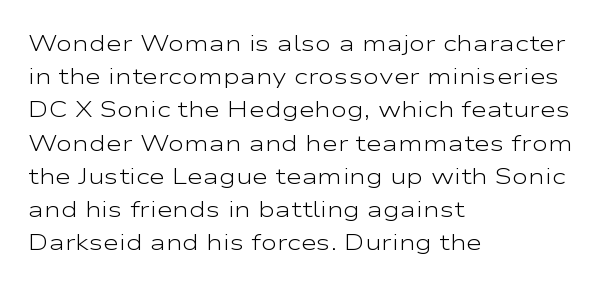
The image shows 22 px text type, upright; set left-aligned, normal line spacing (1.51x), normal letter spacing, not underlined.
